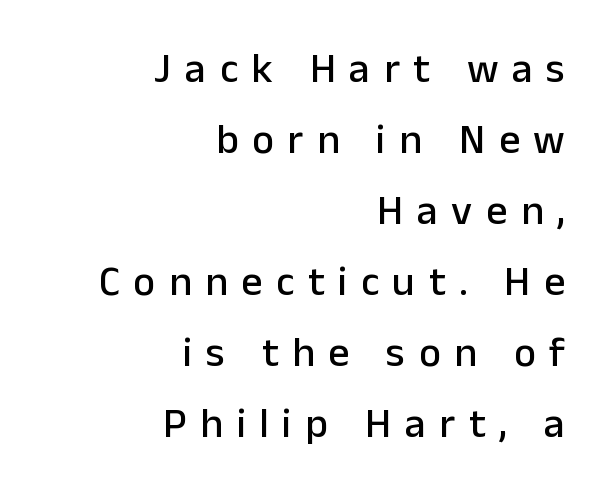
{"serif": "no", "italic": "no", "width": "normal", "stroke_contrast": "low", "x_height": "medium", "monospaced": "no", "underline": "no", "align": "right", "line_spacing": "normal", "line_spacing_ratio": 1.69, "letter_spacing": "wide", "letter_spacing_em": 0.32, "glyph_px": 42}
